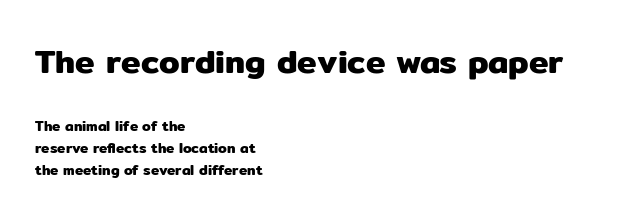
The image shows 33 px sans-serif type, upright; set left-aligned, normal line spacing (1.59x), normal letter spacing, not underlined; the first (top) block is 2.36x larger; low stroke contrast and a medium x-height.
